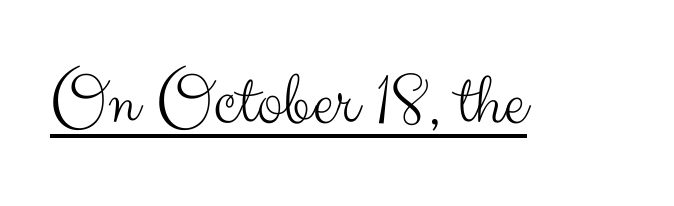
{"serif": "no", "bold": "no", "weight": "light", "width": "normal", "stroke_contrast": "medium", "x_height": "small", "monospaced": "no", "underline": "yes", "letter_spacing": "normal", "letter_spacing_em": 0.0, "glyph_px": 79}
